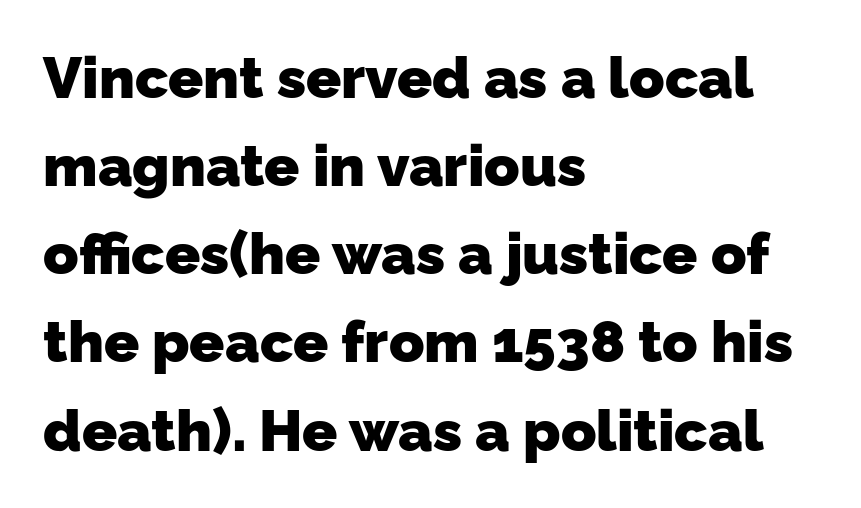
The image shows 58 px heavy sans-serif type; set left-aligned, normal line spacing (1.52x), normal letter spacing, not underlined; low stroke contrast and a medium x-height.
